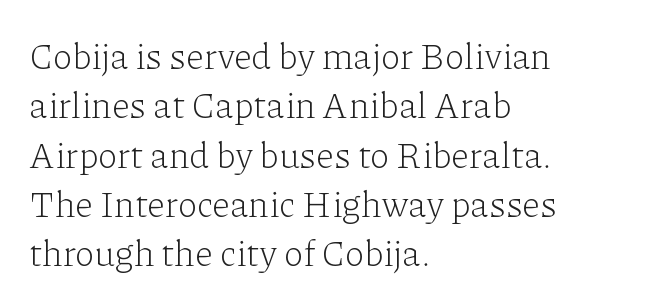
{"serif": "yes", "italic": "no", "bold": "no", "weight": "light", "width": "normal", "stroke_contrast": "low", "x_height": "medium", "monospaced": "no", "underline": "no", "align": "left", "line_spacing": "normal", "line_spacing_ratio": 1.37, "letter_spacing": "normal", "letter_spacing_em": 0.0, "glyph_px": 36}
